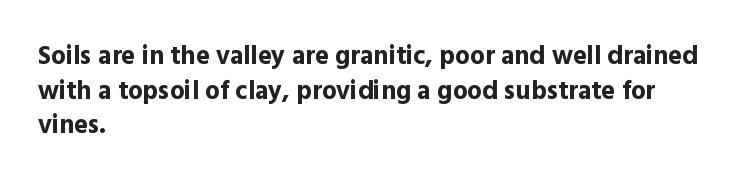
{"italic": "no", "bold": "yes", "underline": "no", "align": "left", "line_spacing": "normal", "line_spacing_ratio": 1.33, "letter_spacing": "normal", "letter_spacing_em": 0.0, "glyph_px": 26}
